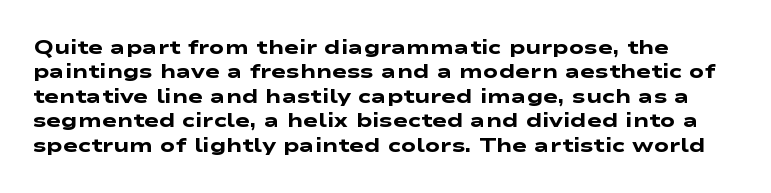
The image shows 20 px bold type; set line spacing 1.22x, normal letter spacing, not underlined.
